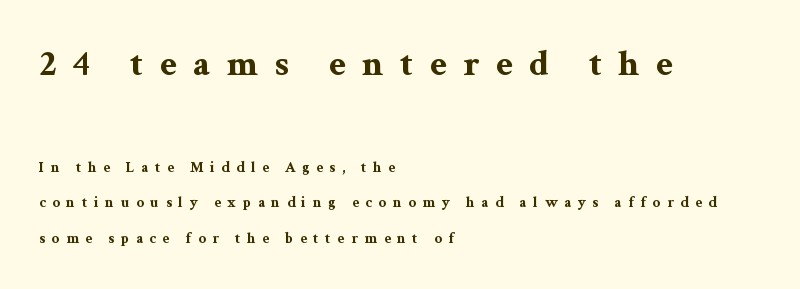
Q: Is the text bold? A: Yes.
Q: Is the text italic (slanted)? A: No, it is upright.
Q: Is the typeface a serif or a sans-serif typeface? A: Serif.
Q: Is the text underlined? A: No.
Q: How is the paragraph aligned? A: Left-aligned.
Q: Is the spacing between letters normal or unusually wide? A: Unusually wide.
Q: Is the spacing between lines tight, normal or loose? A: Loose.
Q: Which block of text is set in a larger size, the first (top) or the second (bottom)? A: The first (top) one.
Q: Width (condensed, normal, or wide)? A: Wide.
Q: Stroke contrast? A: Medium.
Q: x-height? A: Medium.
Q: Monospaced? A: No.
